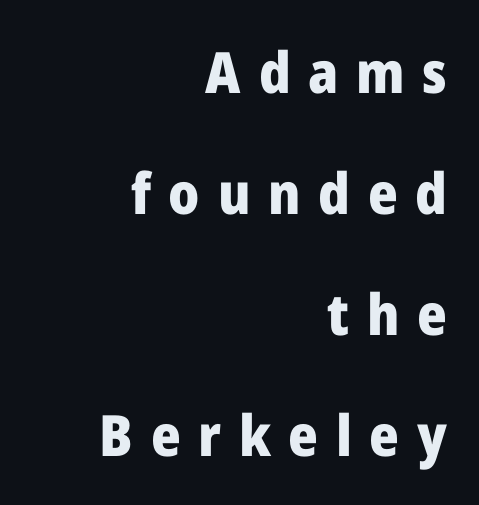
Q: Is the text bold? A: Yes.
Q: Is the text italic (slanted)? A: No, it is upright.
Q: Is the typeface a serif or a sans-serif typeface? A: Sans-serif.
Q: Is the text underlined? A: No.
Q: How is the paragraph aligned? A: Right-aligned.
Q: Is the spacing between letters normal or unusually wide? A: Unusually wide.
Q: Is the spacing between lines tight, normal or loose? A: Loose.
Q: Width (condensed, normal, or wide)? A: Normal.
Q: Stroke contrast? A: Low.
Q: x-height? A: Medium.
Q: Monospaced? A: No.
